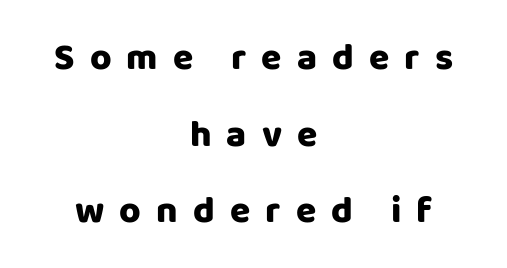
The image shows 37 px sans-serif type, upright; set centered, loose line spacing (2.07x), unusually wide letter spacing (+0.41 em), not underlined; low stroke contrast and a large x-height.
